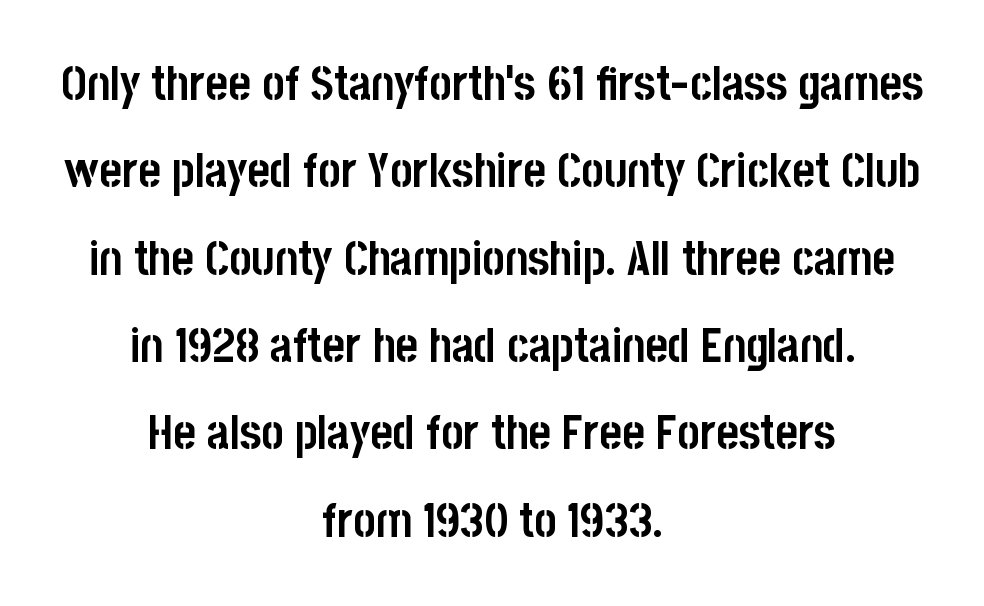
The foot of each line stays bare and open. To sum up the face: it is a sans, with no serifs. The font's upright variant was chosen for this text. The rendering uses natural spacing where letterforms have individual widths. Emphasis by weight is at full strength: bold. The compositor balanced each line on the midline.
